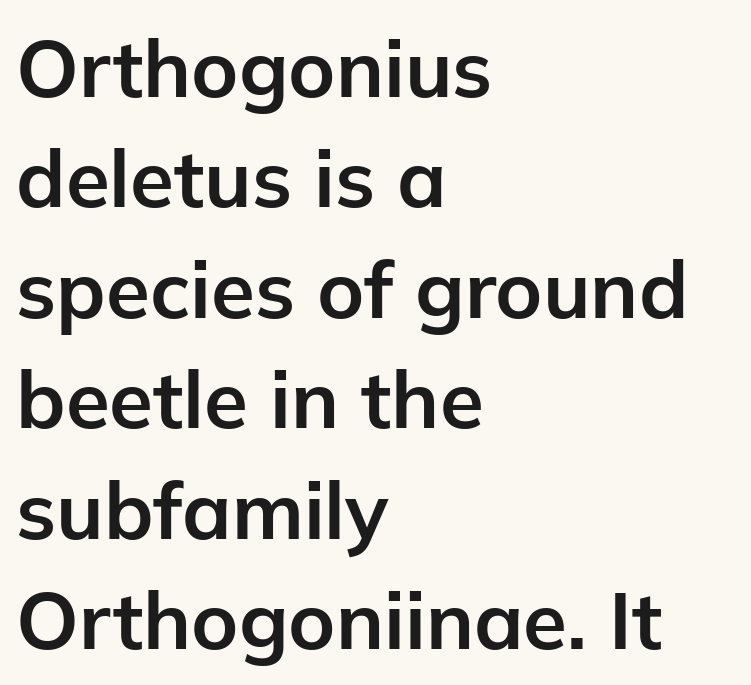
{"serif": "no", "italic": "no", "bold": "yes", "weight": "bold", "width": "normal", "stroke_contrast": "low", "x_height": "medium", "monospaced": "no", "underline": "no", "align": "left", "line_spacing": "normal", "line_spacing_ratio": 1.38, "letter_spacing": "normal", "letter_spacing_em": 0.0, "glyph_px": 80}
